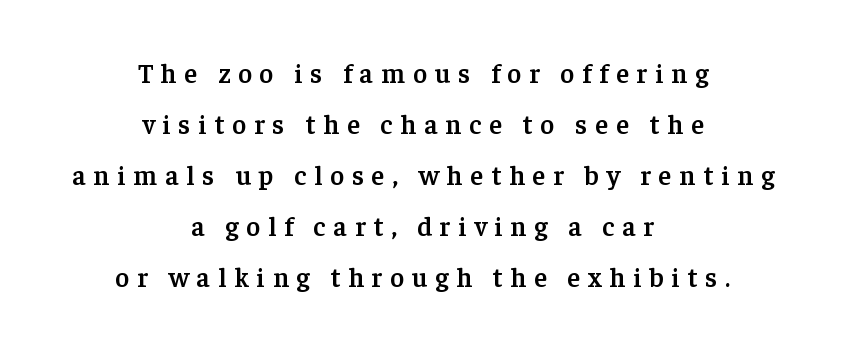
Does extra space separate the letters? Yes, quite a lot of it. Weight check: semibold — heavier than regular, not quite bold. A student would call this center alignment; a typographer would say set centered. If you drew a line through each stem, it would be perfectly vertical. The space beneath each line is pristine and unruled.
